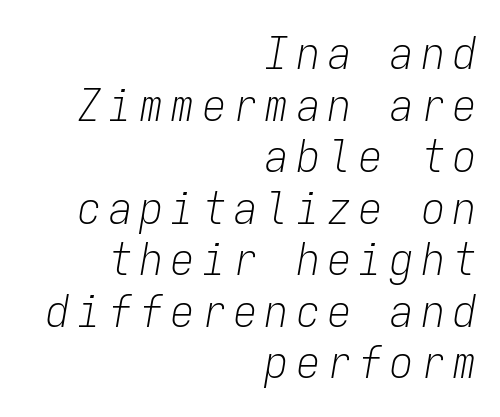
{"italic": "yes", "lean": "right", "slant_degrees": 9, "bold": "no", "weight": "light", "width": "condensed", "stroke_contrast": "low", "x_height": "medium", "monospaced": "yes", "underline": "no", "align": "right", "line_spacing": "tight", "line_spacing_ratio": 1.12, "glyph_px": 46}
